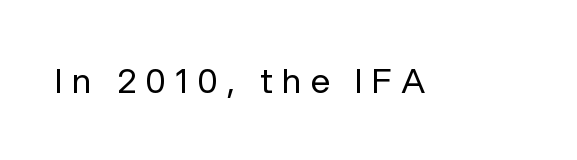
Q: Is the text bold? A: No.
Q: Is the text italic (slanted)? A: No, it is upright.
Q: Is the typeface a serif or a sans-serif typeface? A: Sans-serif.
Q: Is the text underlined? A: No.
Q: Is the spacing between letters normal or unusually wide? A: Unusually wide.
Q: Width (condensed, normal, or wide)? A: Normal.
Q: Stroke contrast? A: Low.
Q: x-height? A: Medium.
Q: Monospaced? A: No.
